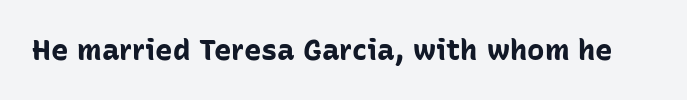
Every stem runs plumb, perpendicular to the baseline. The letters carry no serifs — their stems end cleanly without finishing strokes. The rendering uses natural spacing where letterforms have individual widths. Typographic density is high because the face is bold. Characters follow at the spacing the type designer built in. Any mark beneath the type? The region is blank.
